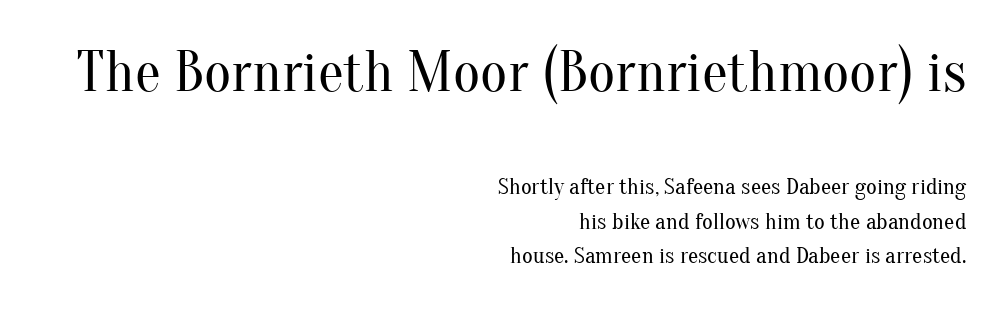
Q: Is the text bold? A: No.
Q: Is the text italic (slanted)? A: No, it is upright.
Q: Is the typeface a serif or a sans-serif typeface? A: Serif.
Q: Is the text underlined? A: No.
Q: How is the paragraph aligned? A: Right-aligned.
Q: Is the spacing between letters normal or unusually wide? A: Normal.
Q: Is the spacing between lines tight, normal or loose? A: Normal.
Q: Which block of text is set in a larger size, the first (top) or the second (bottom)? A: The first (top) one.
Q: Width (condensed, normal, or wide)? A: Normal.
Q: Stroke contrast? A: Medium.
Q: x-height? A: Small.
Q: Monospaced? A: No.
